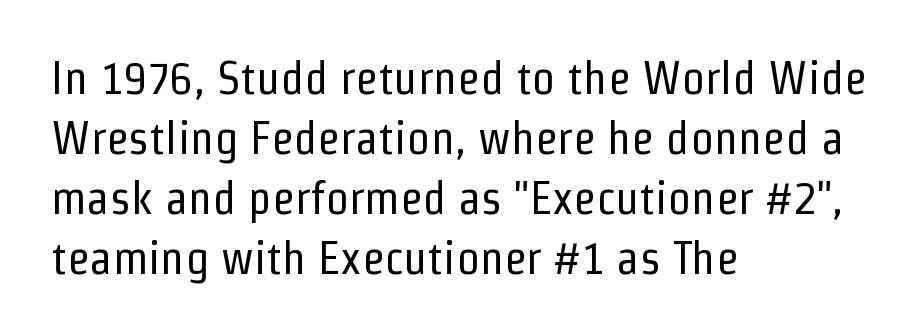
Underlining? Definitely not there. The typesetter chose a ragged-right arrangement here. The weight would be labelled regular, book, light, or lighter still. Spacing verdict: proportional, widths tailored to each character.
